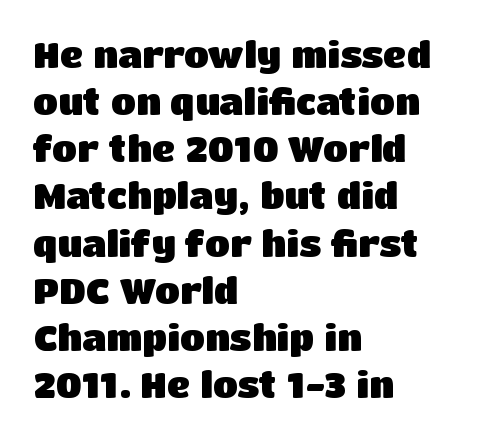
The image shows 36 px heavy sans-serif type, upright; set left-aligned, normal line spacing (1.31x), normal letter spacing, not underlined; low stroke contrast and a large x-height.
